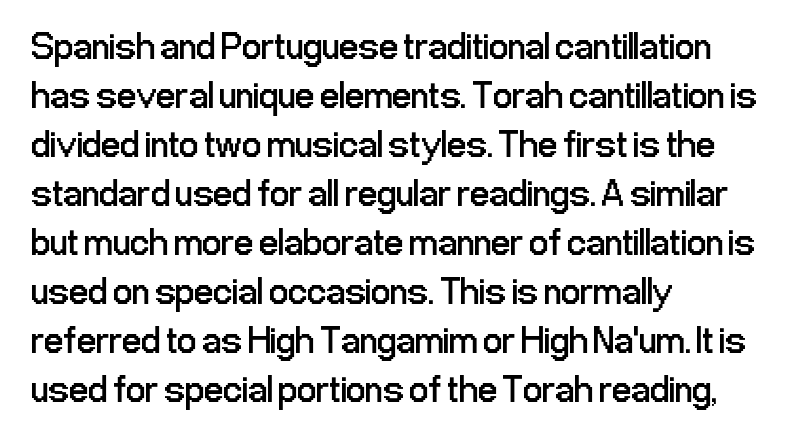
{"serif": "no", "italic": "no", "bold": "no", "weight": "regular", "width": "condensed", "stroke_contrast": "low", "x_height": "medium", "monospaced": "no", "underline": "no", "align": "left", "line_spacing": "normal", "line_spacing_ratio": 1.29, "letter_spacing": "normal", "letter_spacing_em": 0.0, "glyph_px": 38}
